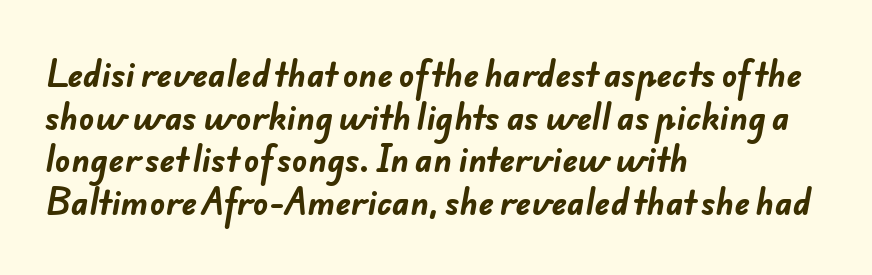
These lines sit exactly where default settings would place them. Each letter keeps its own natural width here, so spacing adapts to shape. No extra tracking has been applied to these lines. This rendering features lettering with no underline. Emphasis by weight is at full strength: bold. Reading down the block, your eye returns to a fixed left position each line.
